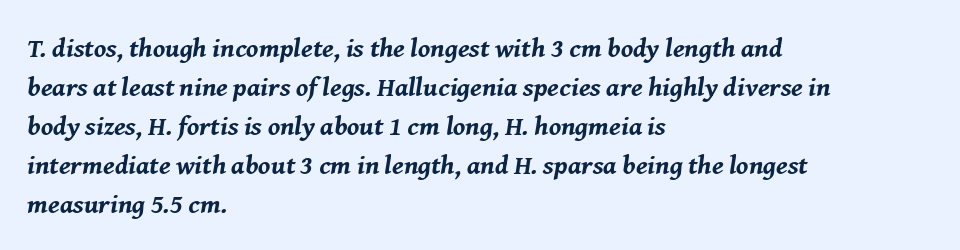
Emphasis-style slanted type is in use. The space beneath each line is pristine and unruled. A classic flush-left, rag-right setting is used for this passage. The letters are bold, with thick, heavy strokes. Does extra space separate the letters? No, they use regular spacing. The designer left line spacing at the default.
